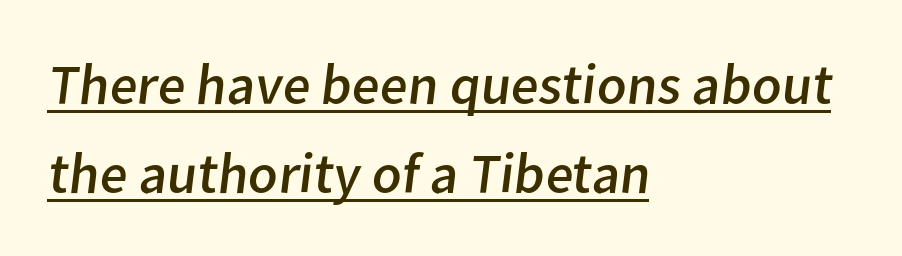
The image shows 57 px regular-weight sans-serif type; set left-aligned, normal line spacing (1.56x), normal letter spacing, underlined; low stroke contrast and a medium x-height.
